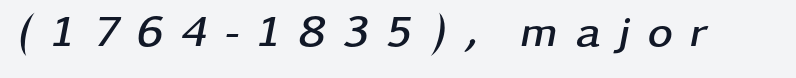
A clean baseline with only descenders dipping below it. How heavy is the stroke? Heavy — this is a bold. Substantial extra tracking has been applied to these lines. Observe the lean: these are italic letterforms. The letters advance in unequal steps, a hallmark of proportional type.
